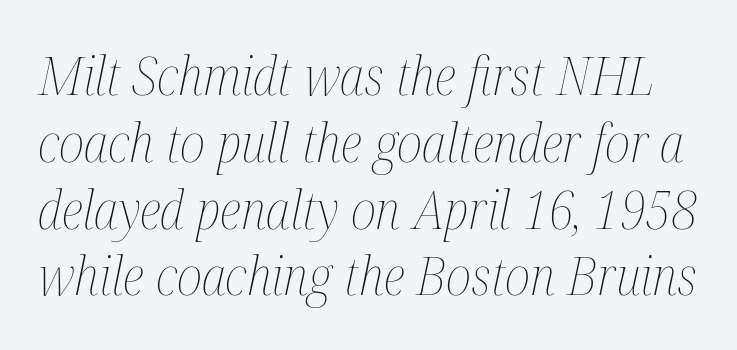
Proportional: the letters do not fall into vertical columns. The whole block is typeset with a tilt. No extra ink here — the face is not bold. Plain, unruled lines of type. Caption: standard tracking, unaltered. Students, observe: this is what conventionally led text looks like.
